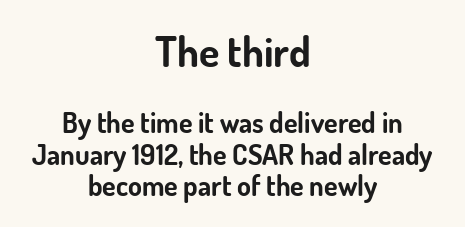
Q: Is the text bold? A: Yes.
Q: Is the text italic (slanted)? A: No, it is upright.
Q: Is the typeface a serif or a sans-serif typeface? A: Sans-serif.
Q: Is the text underlined? A: No.
Q: How is the paragraph aligned? A: Centered.
Q: Is the spacing between letters normal or unusually wide? A: Normal.
Q: Is the spacing between lines tight, normal or loose? A: Tight.
Q: Which block of text is set in a larger size, the first (top) or the second (bottom)? A: The first (top) one.
Q: Width (condensed, normal, or wide)? A: Normal.
Q: Stroke contrast? A: Low.
Q: x-height? A: Small.
Q: Monospaced? A: No.
